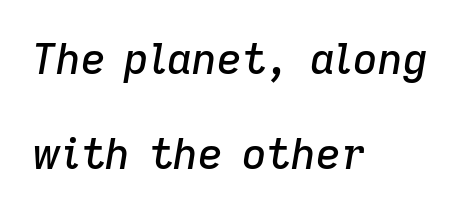
{"italic": "yes", "lean": "right", "slant_degrees": 9, "width": "normal", "stroke_contrast": "low", "x_height": "medium", "monospaced": "no", "underline": "no", "align": "left", "line_spacing": "loose", "line_spacing_ratio": 2.2, "letter_spacing": "normal", "letter_spacing_em": 0.0, "glyph_px": 43}
